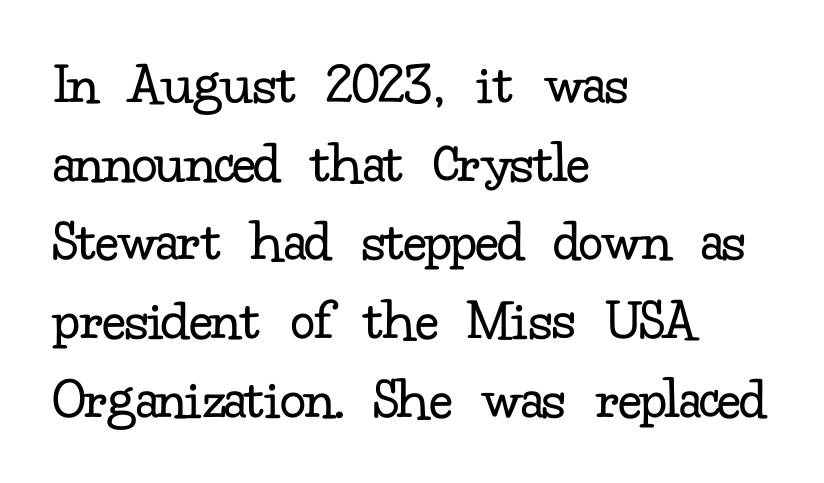
The typeface chosen for these lines features serifs. Interline gaps are of average width in this sample. Is the stroke heavy? The answer is a plain regular-or-lighter. Left-aligned paragraph, ragged on the right. Default kerning and tracking; the words read as compact shapes.
